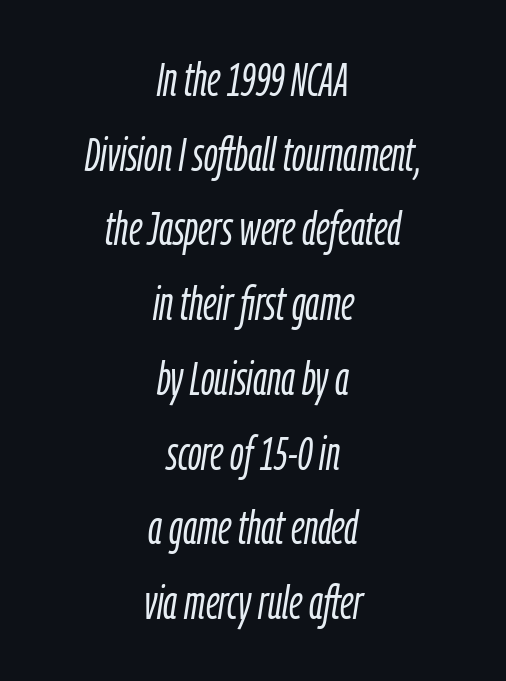
The image shows 47 px light, condensed type, italic (leaning right); set centered, normal line spacing (1.59x), normal letter spacing, not underlined; low stroke contrast and a medium x-height.
